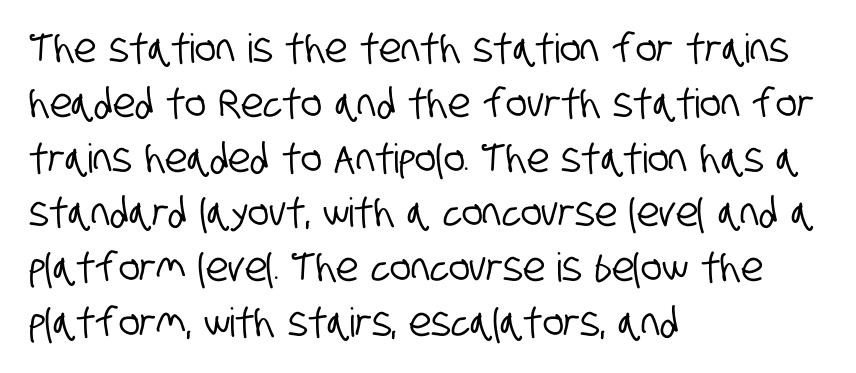
Q: Is the typeface a serif or a sans-serif typeface? A: Sans-serif.
Q: Is the text underlined? A: No.
Q: How is the paragraph aligned? A: Left-aligned.
Q: Is the spacing between letters normal or unusually wide? A: Normal.
Q: Is the spacing between lines tight, normal or loose? A: Normal.
Q: Width (condensed, normal, or wide)? A: Condensed.
Q: Stroke contrast? A: Low.
Q: x-height? A: Large.
Q: Monospaced? A: No.
